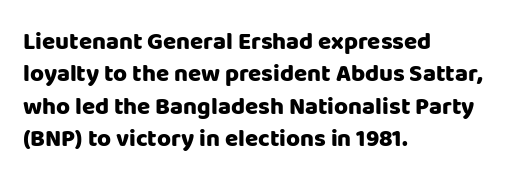
Whoever set this chose a conventional vertical rhythm. Emphasis by weight is at full strength: bold. The setting favours the left margin, as ordinary paragraphs usually do. Glance below the letters and you will spot only blank space. Rendered with straight, roman letterforms.
